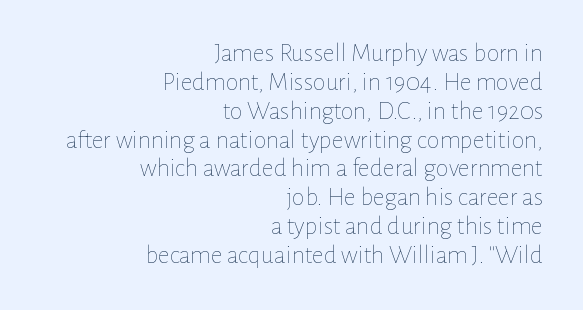
{"italic": "no", "bold": "no", "underline": "no", "align": "right", "line_spacing": "tight", "line_spacing_ratio": 1.11, "letter_spacing": "normal", "letter_spacing_em": 0.0, "glyph_px": 26}
